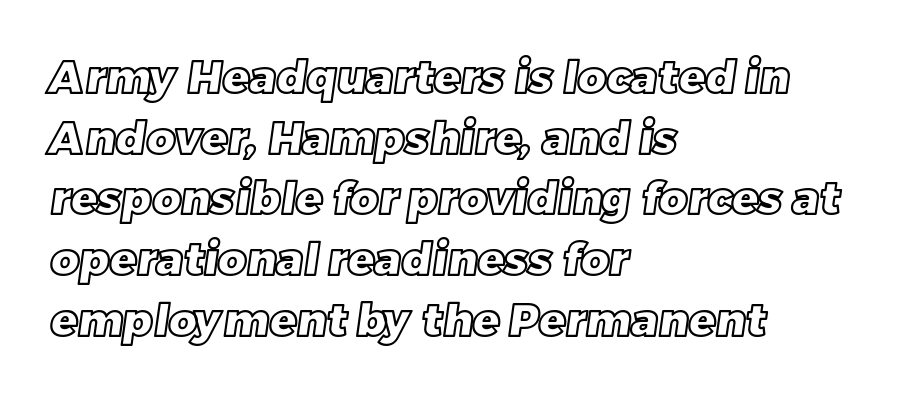
{"width": "normal", "x_height": "large", "monospaced": "no", "underline": "no", "align": "left", "line_spacing": "normal", "line_spacing_ratio": 1.38, "letter_spacing": "normal", "letter_spacing_em": 0.0, "glyph_px": 44}
